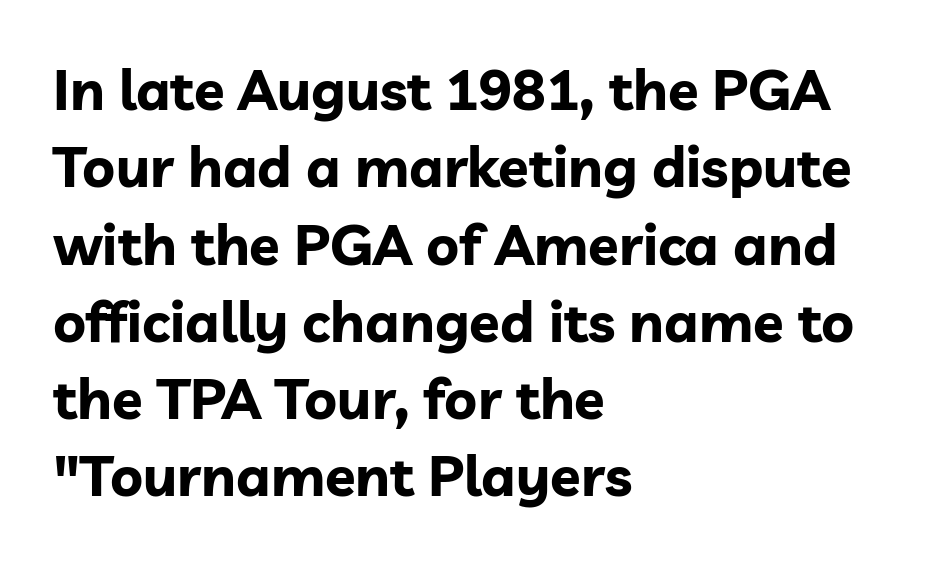
Q: Is the text bold? A: Yes.
Q: Is the text italic (slanted)? A: No, it is upright.
Q: Is the typeface a serif or a sans-serif typeface? A: Sans-serif.
Q: Is the text underlined? A: No.
Q: How is the paragraph aligned? A: Left-aligned.
Q: Is the spacing between letters normal or unusually wide? A: Normal.
Q: Is the spacing between lines tight, normal or loose? A: Normal.
Q: Width (condensed, normal, or wide)? A: Normal.
Q: Stroke contrast? A: Low.
Q: x-height? A: Medium.
Q: Monospaced? A: No.
